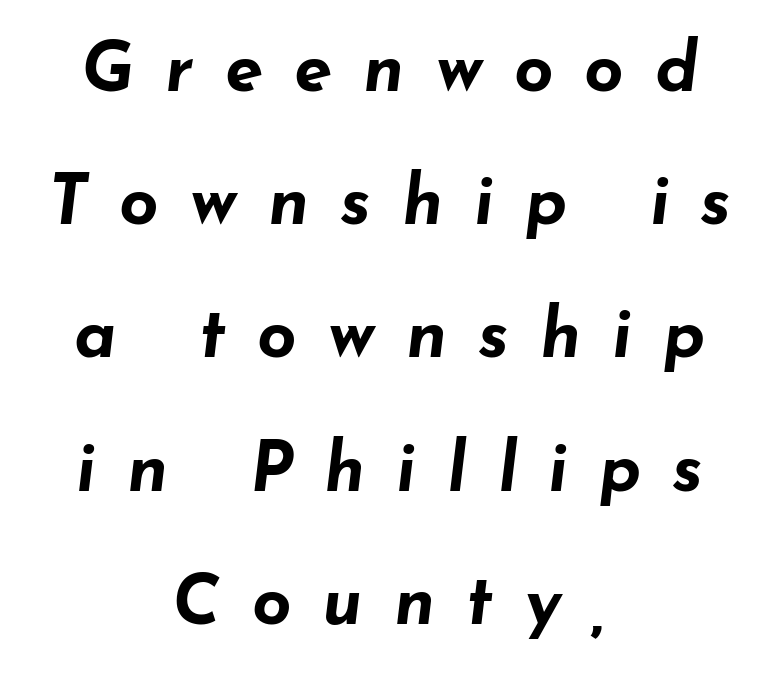
Q: Is the text bold? A: Yes.
Q: Is the text italic (slanted)? A: Yes, it leans right by about 7 degrees.
Q: Is the text underlined? A: No.
Q: How is the paragraph aligned? A: Centered.
Q: Is the spacing between letters normal or unusually wide? A: Unusually wide.
Q: Is the spacing between lines tight, normal or loose? A: Loose.
Q: Width (condensed, normal, or wide)? A: Wide.
Q: Stroke contrast? A: Low.
Q: x-height? A: Small.
Q: Monospaced? A: No.
